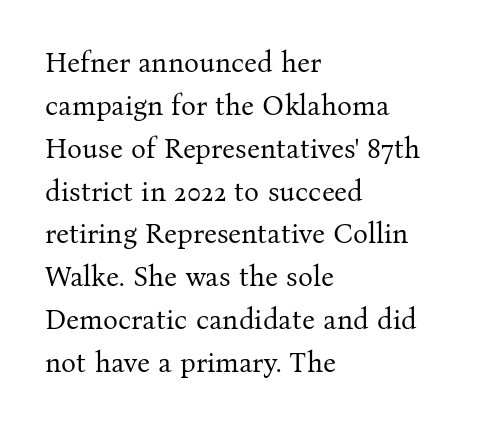
{"serif": "yes", "italic": "no", "bold": "no", "weight": "regular", "width": "normal", "stroke_contrast": "medium", "x_height": "medium", "monospaced": "no", "underline": "no", "align": "left", "line_spacing": "normal", "line_spacing_ratio": 1.53, "letter_spacing": "normal", "letter_spacing_em": 0.0, "glyph_px": 28}
